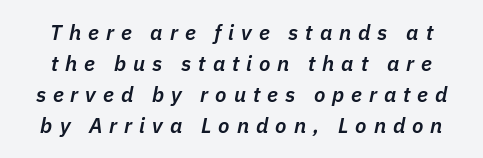
The rendering inserts visible extra space after every character. When letters slant like this, we call the style italic. The font is running at a semibold setting, under full bold. The passage shown stacks its lines at a standard gap. The passage shown is not underscored anywhere.
